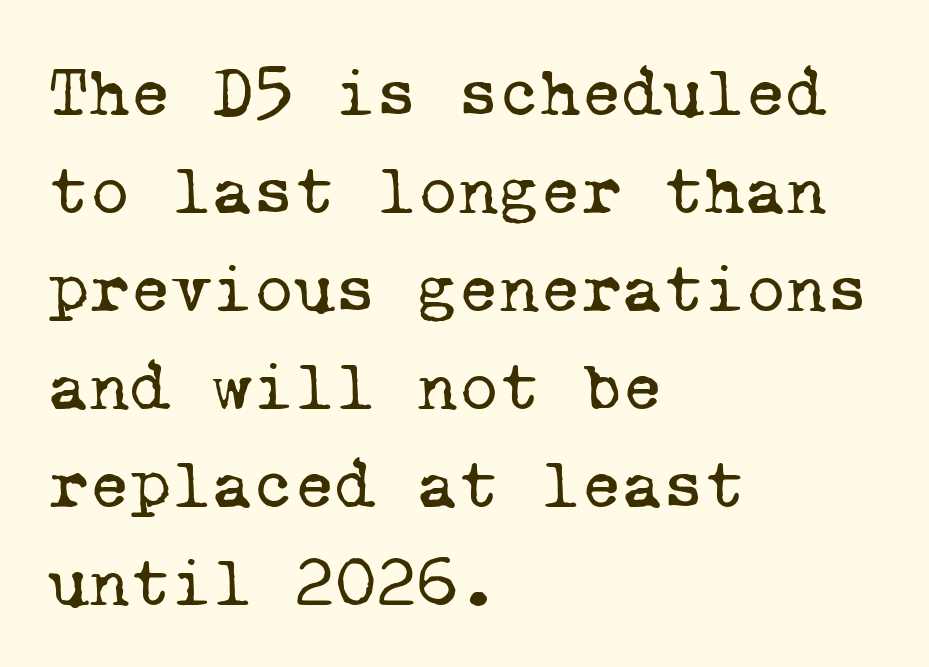
Glance below the letters and you will spot only blank space. Each word holds together tightly as a unit, with standard inter-letter gaps. Classification — serif. One-word summary of the alignment: left. This block has exactly the height ordinary leading produces. Letters have the restrained weight of plain body copy at most.
